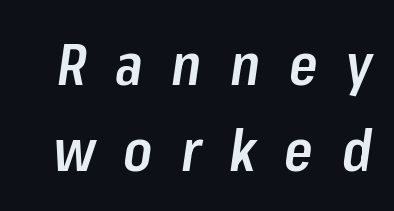
Q: Is the text bold? A: Semi-bold.
Q: Is the text italic (slanted)? A: Yes, it leans right by about 8 degrees.
Q: Is the text underlined? A: No.
Q: Is the spacing between letters normal or unusually wide? A: Unusually wide.
Q: Is the spacing between lines tight, normal or loose? A: Normal.
Q: Width (condensed, normal, or wide)? A: Condensed.
Q: Stroke contrast? A: Low.
Q: x-height? A: Medium.
Q: Monospaced? A: No.
